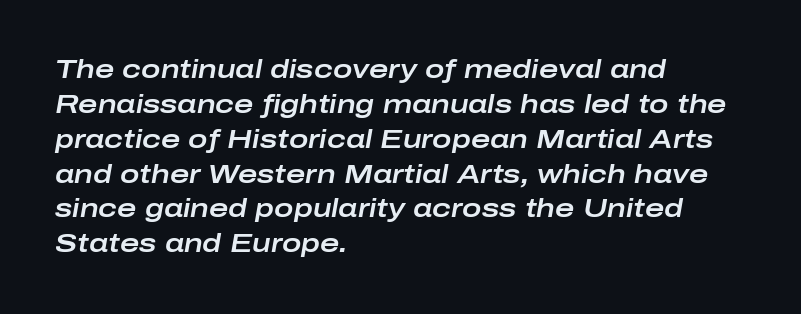
{"italic": "yes", "lean": "right", "slant_degrees": 10, "underline": "no", "align": "left", "line_spacing": "normal", "line_spacing_ratio": 1.34, "letter_spacing": "normal", "letter_spacing_em": 0.0, "glyph_px": 26}
